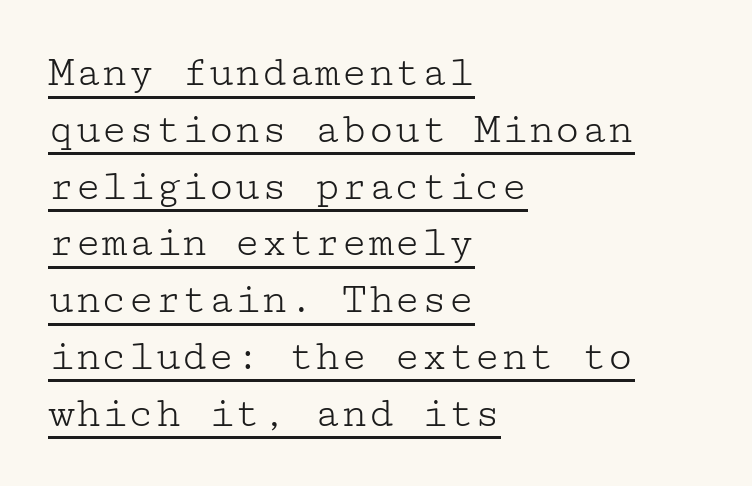
Q: Is the text bold? A: No.
Q: Is the text italic (slanted)? A: No, it is upright.
Q: Is the typeface a serif or a sans-serif typeface? A: Serif.
Q: Is the text underlined? A: Yes.
Q: How is the paragraph aligned? A: Left-aligned.
Q: Is the spacing between letters normal or unusually wide? A: Normal.
Q: Is the spacing between lines tight, normal or loose? A: Normal.
Q: Width (condensed, normal, or wide)? A: Wide.
Q: Stroke contrast? A: Low.
Q: x-height? A: Medium.
